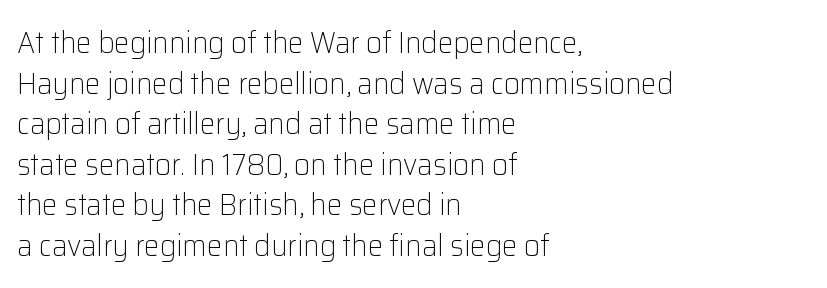
The image shows 31 px light sans-serif type, upright; set left-aligned, normal line spacing (1.31x), normal letter spacing, not underlined; low stroke contrast and a medium x-height.
